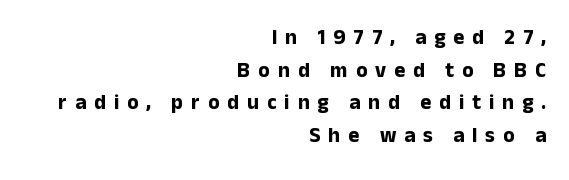
The image shows 21 px bold type, upright; set right-aligned, normal line spacing (1.55x), unusually wide letter spacing (+0.38 em), not underlined.
